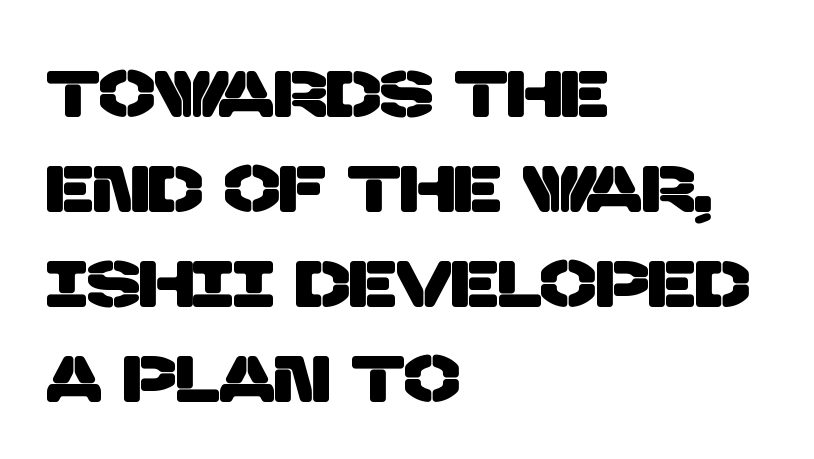
{"serif": "no", "width": "normal", "stroke_contrast": "low", "x_height": "large", "monospaced": "no", "underline": "no", "align": "left", "line_spacing": "normal", "line_spacing_ratio": 1.44, "letter_spacing": "normal", "letter_spacing_em": 0.0, "glyph_px": 66}
